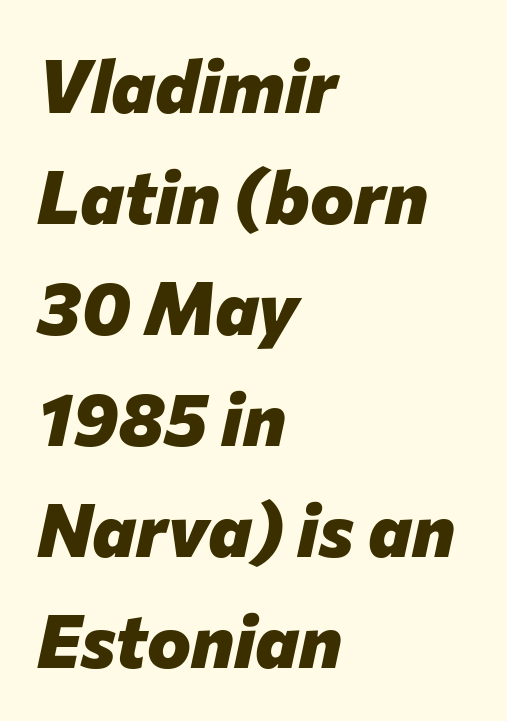
Q: Is the text bold? A: Yes.
Q: Is the text italic (slanted)? A: Yes, it leans right by about 12 degrees.
Q: Is the text underlined? A: No.
Q: How is the paragraph aligned? A: Left-aligned.
Q: Is the spacing between letters normal or unusually wide? A: Normal.
Q: Is the spacing between lines tight, normal or loose? A: Normal.
Q: Width (condensed, normal, or wide)? A: Normal.
Q: Stroke contrast? A: Low.
Q: x-height? A: Medium.
Q: Monospaced? A: No.
